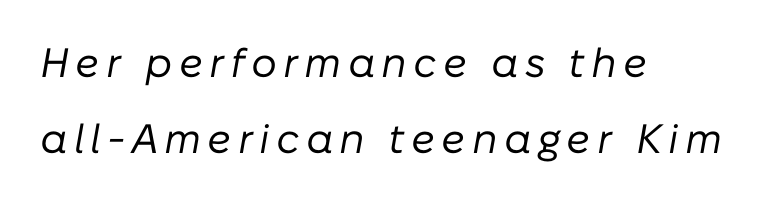
A typesetter would mark this as italic. The strokes are not fattened; the text isn't bold. The rag falls on the right side of this text block. This rendering features lettering with no underline.
